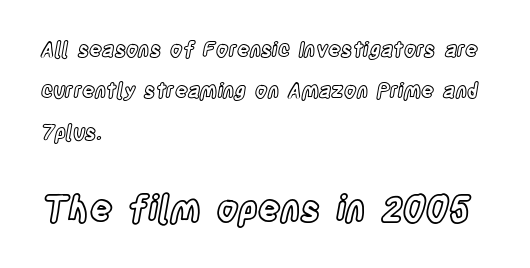
{"width": "condensed", "x_height": "large", "monospaced": "no", "underline": "no", "align": "left", "line_spacing": "loose", "line_spacing_ratio": 2.07, "letter_spacing": "normal", "letter_spacing_em": 0.0, "larger_block": "second", "size_ratio": 1.75, "glyph_px": 35}
